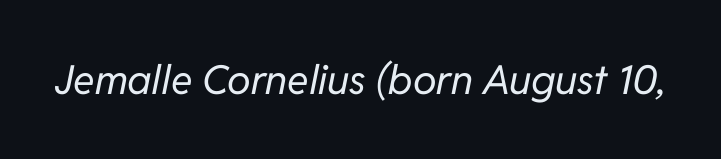
The image shows 40 px regular-weight type, italic (leaning right); set normal letter spacing, not underlined; low stroke contrast and a medium x-height.
